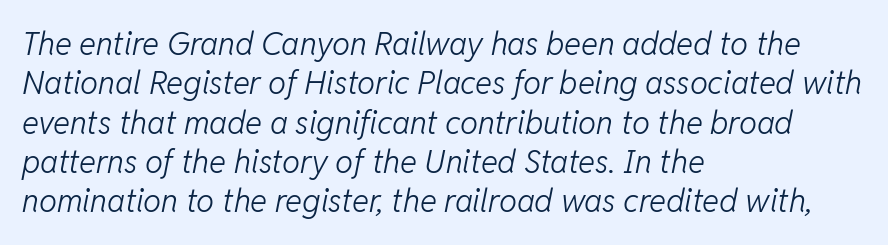
The rendering keeps characters at their native spacing. The gap between lines stays unmarked. The whole block is typeset with a tilt. Proportional: the letters do not fall into vertical columns. The typeface has the unassuming heft of standard copy or less.
